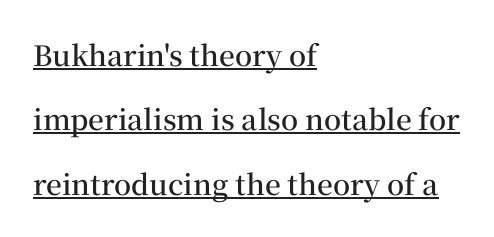
Q: Is the text bold? A: Semi-bold.
Q: Is the text italic (slanted)? A: No, it is upright.
Q: Is the typeface a serif or a sans-serif typeface? A: Serif.
Q: Is the text underlined? A: Yes.
Q: How is the paragraph aligned? A: Left-aligned.
Q: Is the spacing between letters normal or unusually wide? A: Normal.
Q: Is the spacing between lines tight, normal or loose? A: Loose.
Q: Width (condensed, normal, or wide)? A: Normal.
Q: Stroke contrast? A: Medium.
Q: x-height? A: Medium.
Q: Monospaced? A: No.
